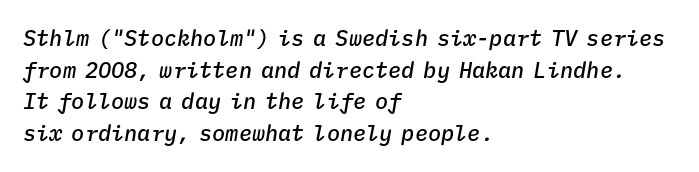
The image shows 22 px text type, italic (leaning right); set left-aligned, normal line spacing (1.44x), normal letter spacing, not underlined.
